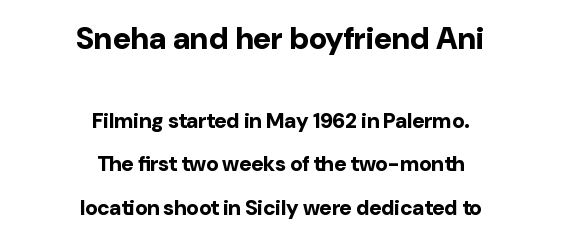
The image shows 31 px bold sans-serif type, upright; set centered, loose line spacing (2.07x), normal letter spacing, not underlined; the first (top) block is 1.48x larger; low stroke contrast and a medium x-height.
